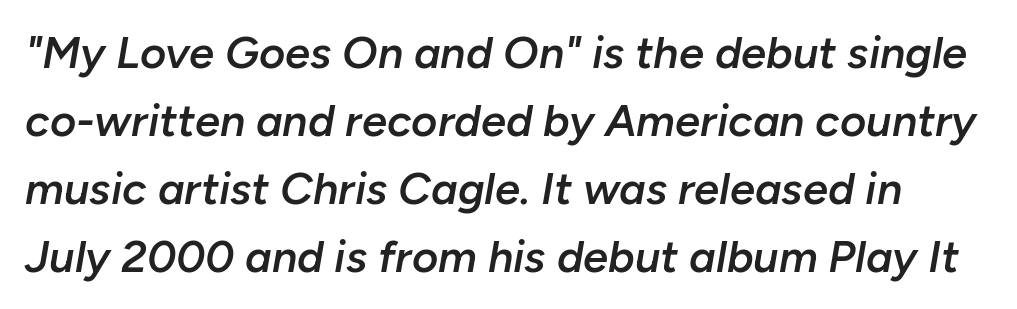
No extra tracking has been applied to these lines. Heft: intermediate — a semibold. Lines of text with bare space underneath. Every character sits at an angle, as italics do. Regular leading.
